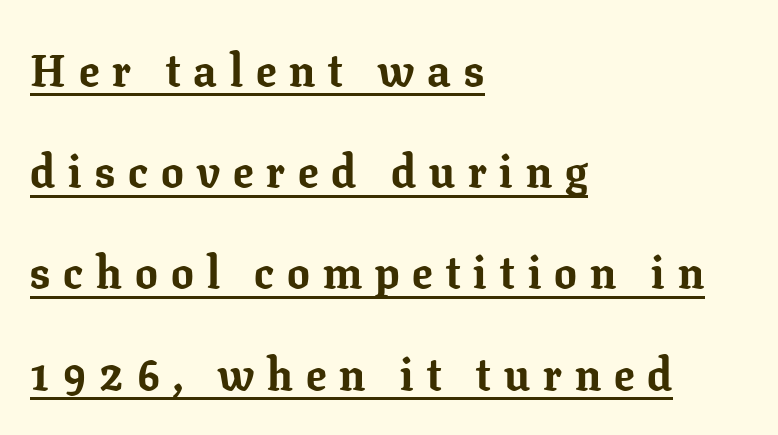
Q: Is the text bold? A: Yes.
Q: Is the text italic (slanted)? A: No, it is upright.
Q: Is the typeface a serif or a sans-serif typeface? A: Serif.
Q: Is the text underlined? A: Yes.
Q: How is the paragraph aligned? A: Left-aligned.
Q: Is the spacing between letters normal or unusually wide? A: Unusually wide.
Q: Is the spacing between lines tight, normal or loose? A: Loose.
Q: Width (condensed, normal, or wide)? A: Normal.
Q: Stroke contrast? A: Low.
Q: x-height? A: Medium.
Q: Monospaced? A: No.
